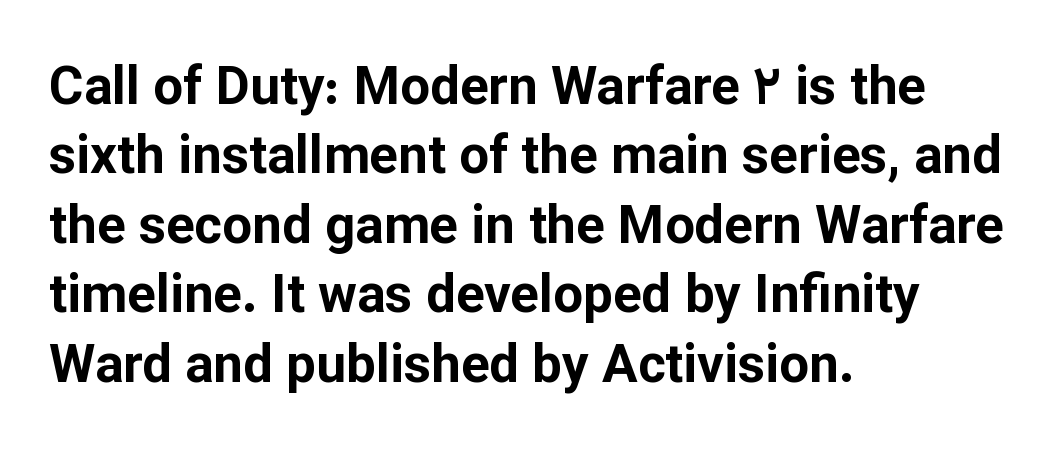
You could not count columns in this text — the font is proportionally spaced. Each word holds together tightly as a unit, with standard inter-letter gaps. Summary of vertical rhythm: regular, with standard interline spacing. The space beneath each line is pristine and unruled. Note: no serifs on the glyphs. Does the lettering tilt? It doesn't — this is upright.
